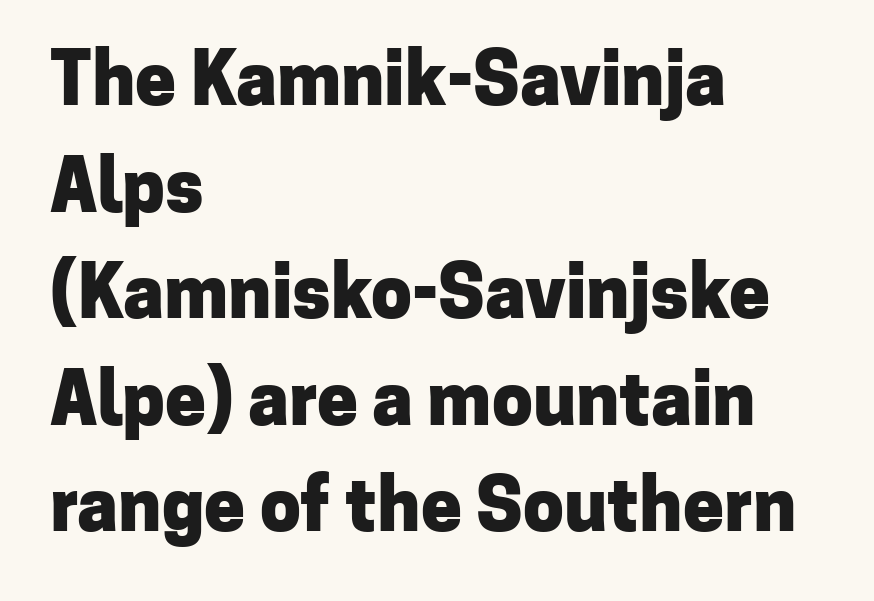
The image shows 73 px heavy sans-serif type, upright; set left-aligned, normal line spacing (1.46x), normal letter spacing, not underlined; low stroke contrast and a medium x-height.
